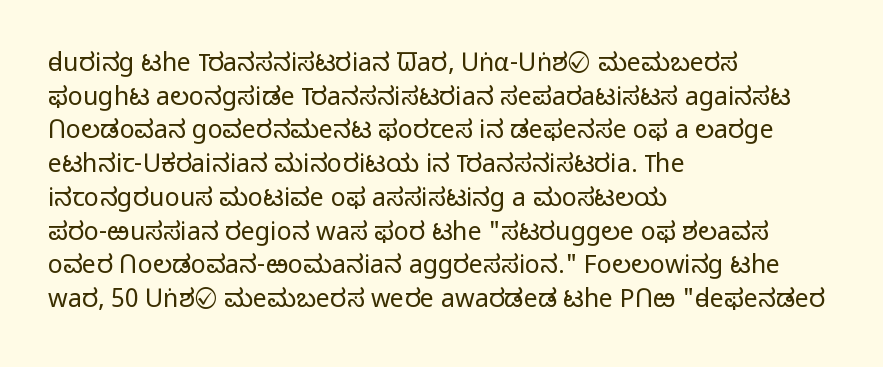
{"italic": "no", "bold": "no", "underline": "no", "align": "left", "line_spacing": "normal", "line_spacing_ratio": 1.35, "letter_spacing": "normal", "letter_spacing_em": 0.0, "glyph_px": 25}
